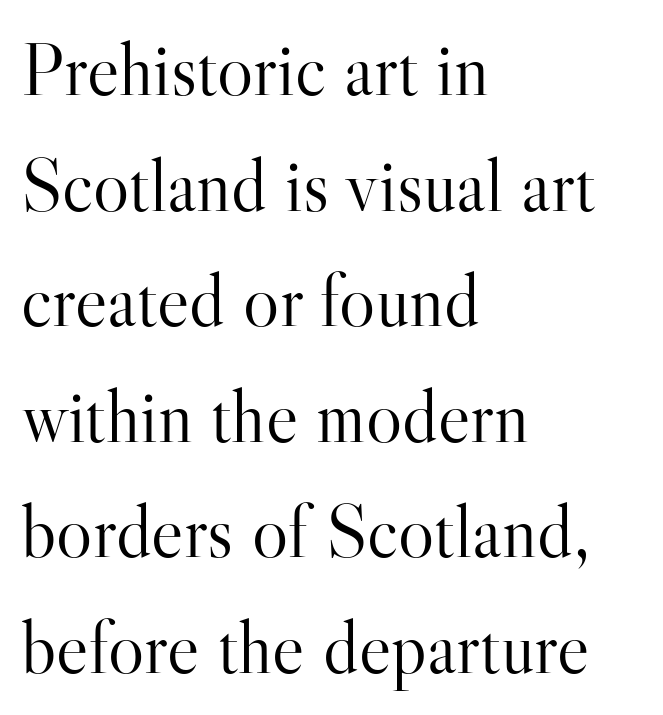
{"serif": "yes", "italic": "no", "bold": "no", "weight": "light", "width": "normal", "stroke_contrast": "high", "x_height": "small", "monospaced": "no", "underline": "no", "align": "left", "line_spacing": "normal", "line_spacing_ratio": 1.52, "letter_spacing": "normal", "letter_spacing_em": 0.0, "glyph_px": 76}
